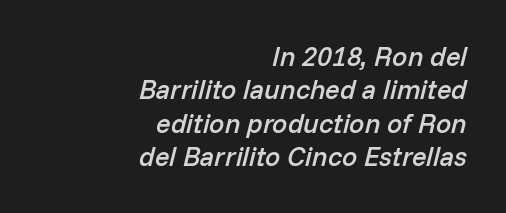
On the weight axis this lands at semibold, roughly 600. The letters sit at their default tracking, neither squeezed nor spread. Right-aligned paragraph, ragged on the left. Lines of text with bare space underneath. Is the type slanted? Yes — the strokes lean at a clear angle.
